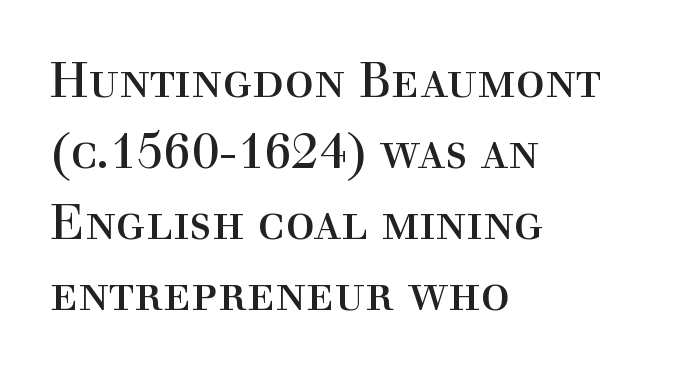
Nobody touched the tracking dial on this one. Successive baselines arrive at the customary interval. The passage shown is typeset with a serif family. Glance below the letters and you will spot only blank space. Each letter keeps its own natural width here, so spacing adapts to shape.
